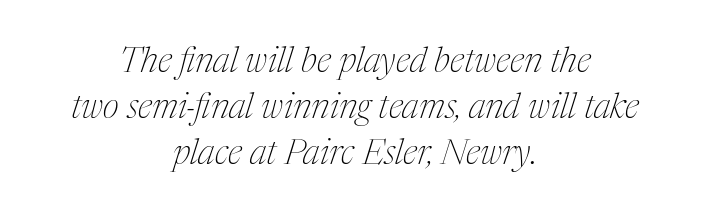
The image shows 35 px thin, condensed serif type, italic (leaning right); set centered, normal line spacing (1.31x), normal letter spacing, not underlined; medium stroke contrast and a medium x-height.
